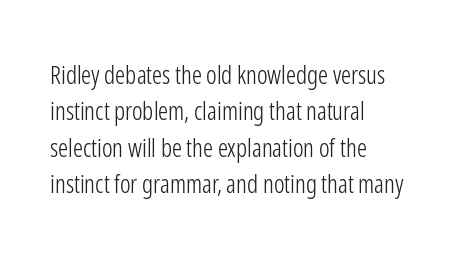
{"italic": "no", "bold": "no", "underline": "no", "align": "left", "line_spacing": "normal", "line_spacing_ratio": 1.46, "letter_spacing": "normal", "letter_spacing_em": 0.0, "glyph_px": 25}
